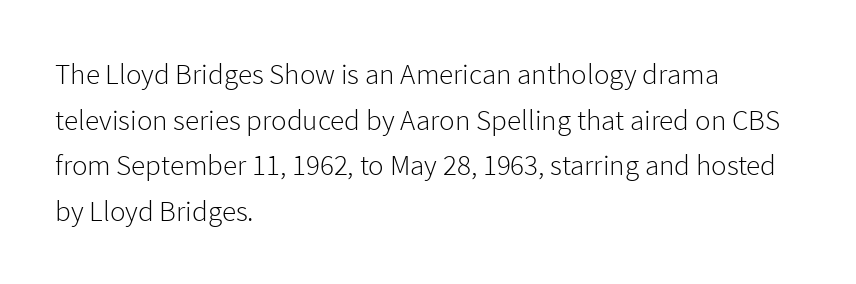
Q: Is the text bold? A: No.
Q: Is the text italic (slanted)? A: No, it is upright.
Q: Is the typeface a serif or a sans-serif typeface? A: Sans-serif.
Q: Is the text underlined? A: No.
Q: How is the paragraph aligned? A: Left-aligned.
Q: Is the spacing between letters normal or unusually wide? A: Normal.
Q: Is the spacing between lines tight, normal or loose? A: Normal.
Q: Width (condensed, normal, or wide)? A: Normal.
Q: Stroke contrast? A: Low.
Q: x-height? A: Medium.
Q: Monospaced? A: No.
